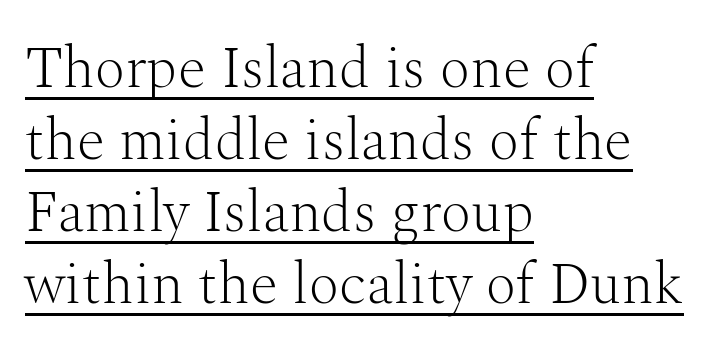
{"serif": "yes", "italic": "no", "bold": "no", "weight": "light", "width": "normal", "stroke_contrast": "medium", "x_height": "medium", "monospaced": "no", "underline": "yes", "align": "left", "line_spacing_ratio": 1.24, "letter_spacing": "normal", "letter_spacing_em": 0.0, "glyph_px": 58}
